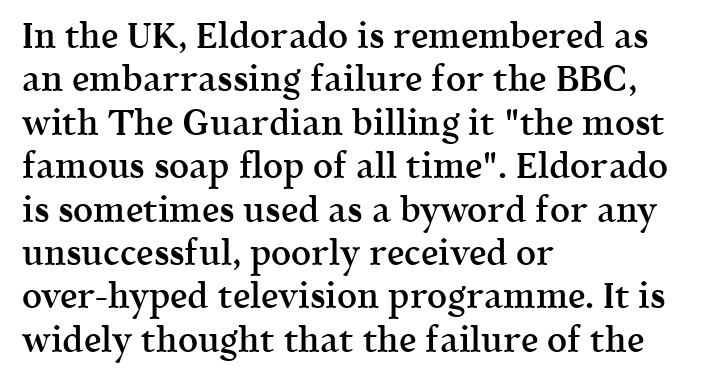
Q: Is the text bold? A: Semi-bold.
Q: Is the text italic (slanted)? A: No, it is upright.
Q: Is the typeface a serif or a sans-serif typeface? A: Serif.
Q: Is the text underlined? A: No.
Q: How is the paragraph aligned? A: Left-aligned.
Q: Is the spacing between letters normal or unusually wide? A: Normal.
Q: Width (condensed, normal, or wide)? A: Normal.
Q: x-height? A: Medium.
Q: Monospaced? A: No.
